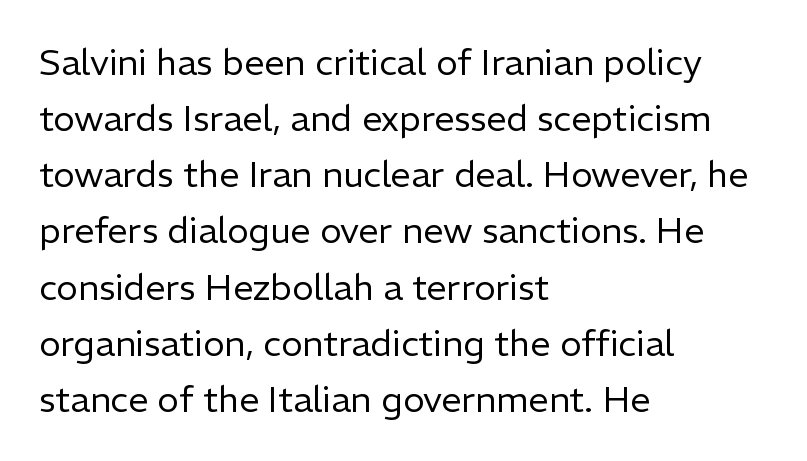
{"serif": "no", "italic": "no", "bold": "no", "weight": "regular", "width": "normal", "stroke_contrast": "low", "x_height": "medium", "monospaced": "no", "underline": "no", "align": "left", "line_spacing": "normal", "line_spacing_ratio": 1.56, "letter_spacing": "normal", "letter_spacing_em": 0.0, "glyph_px": 36}
